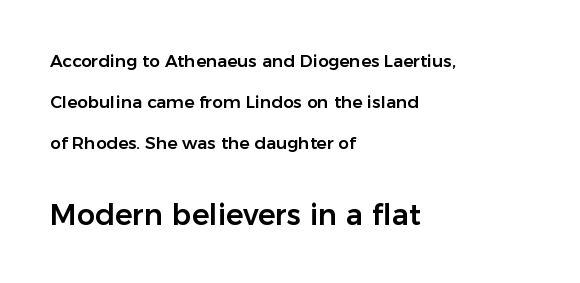
The image shows 29 px sans-serif type, upright; set left-aligned, loose line spacing (2.4x), normal letter spacing, not underlined; the second (bottom) block is 1.71x larger; low stroke contrast and a medium x-height.
